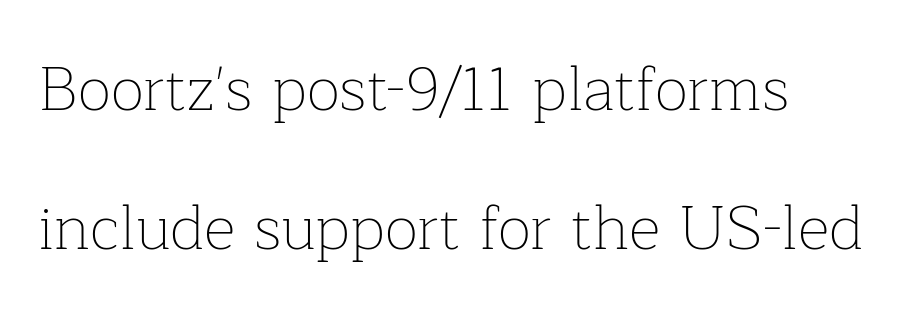
Summary of weight: not heavy and not bold. Character widths vary here, with narrow letters taking less room than wide ones. Italic? Not at all — the glyphs are vertical. The compositor pushed each line to the left boundary. The rendering shows small feet on the letterforms — a serif design. Lines of text with bare space underneath.
